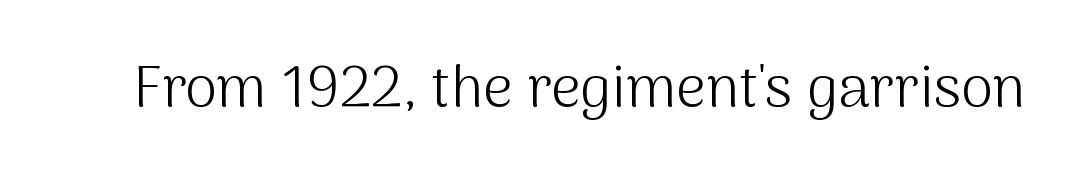
Q: Is the text bold? A: No.
Q: Is the text italic (slanted)? A: No, it is upright.
Q: Is the typeface a serif or a sans-serif typeface? A: Sans-serif.
Q: Is the text underlined? A: No.
Q: Is the spacing between letters normal or unusually wide? A: Normal.
Q: Width (condensed, normal, or wide)? A: Normal.
Q: Stroke contrast? A: Medium.
Q: x-height? A: Medium.
Q: Monospaced? A: No.
